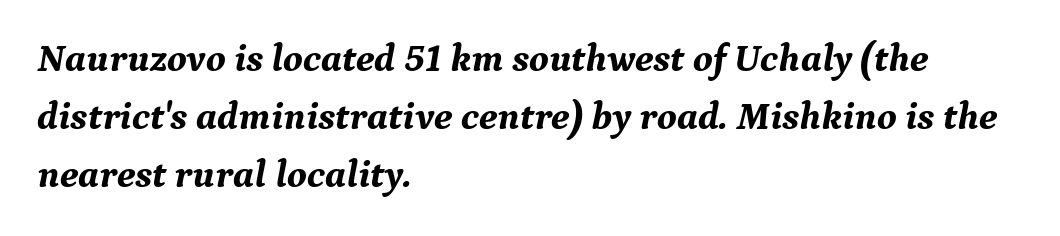
{"serif": "yes", "italic": "yes", "lean": "right", "slant_degrees": 9, "bold": "yes", "weight": "bold", "width": "normal", "stroke_contrast": "medium", "x_height": "medium", "monospaced": "no", "underline": "no", "align": "left", "line_spacing": "normal", "line_spacing_ratio": 1.49, "letter_spacing": "normal", "letter_spacing_em": 0.0, "glyph_px": 39}
